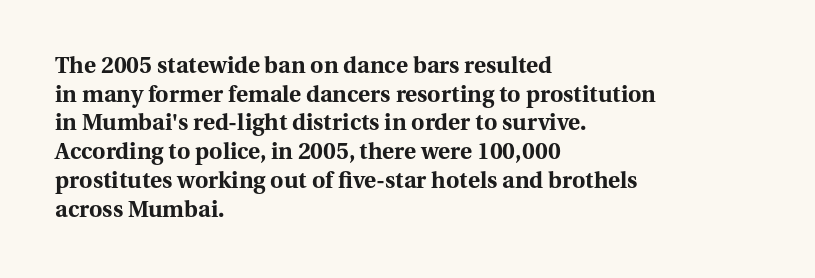
In CSS terms this would be text-align: left. On the weight axis this lands at bold, roughly 700. No word sits above an underline. Regarding leading, the lines here are spaced in the standard way. Quick note: not italic, upright. Glyph-to-glyph distance matches everyday printed text.
